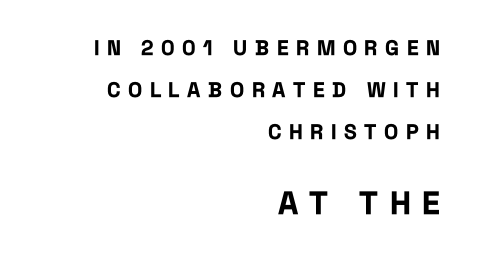
Q: Is the text bold? A: Yes.
Q: Is the text italic (slanted)? A: No, it is upright.
Q: Is the typeface a serif or a sans-serif typeface? A: Sans-serif.
Q: Is the text underlined? A: No.
Q: How is the paragraph aligned? A: Right-aligned.
Q: Is the spacing between letters normal or unusually wide? A: Unusually wide.
Q: Is the spacing between lines tight, normal or loose? A: Loose.
Q: Which block of text is set in a larger size, the first (top) or the second (bottom)? A: The second (bottom) one.
Q: Width (condensed, normal, or wide)? A: Condensed.
Q: Stroke contrast? A: Low.
Q: x-height? A: Large.
Q: Monospaced? A: No.
